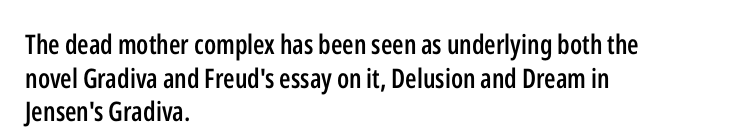
The image shows 27 px text type, upright; set left-aligned, normal line spacing (1.25x), normal letter spacing, not underlined.
